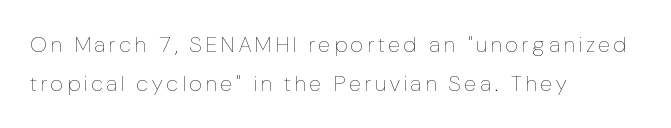
Rule under the text: the space is simply empty. The tracking reads as deliberately expanded to a designer's eye. A light-to-regular cut is what we see here. Compared with a centered layout, this one pins lines to the left instead. Characters remain perfectly vertical along every line.
